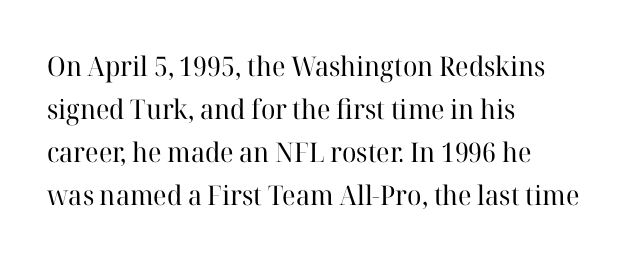
The image shows 27 px text type, upright; set left-aligned, normal line spacing (1.59x), normal letter spacing, not underlined.
